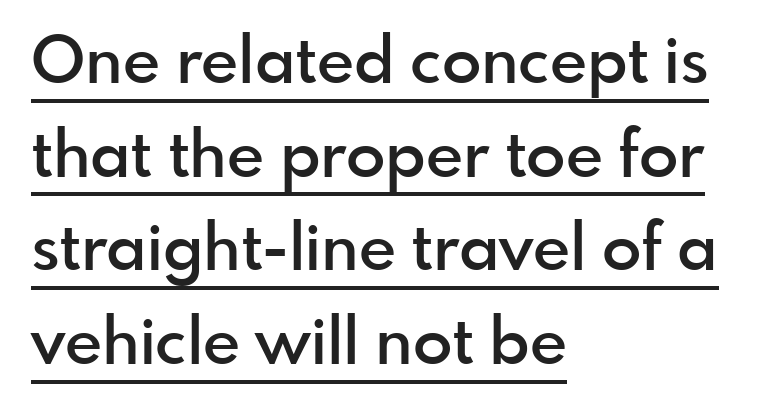
{"serif": "no", "italic": "no", "bold": "semi", "weight": "semibold", "width": "normal", "x_height": "small", "monospaced": "no", "underline": "yes", "align": "left", "line_spacing": "normal", "line_spacing_ratio": 1.44, "letter_spacing": "normal", "letter_spacing_em": 0.0, "glyph_px": 65}
